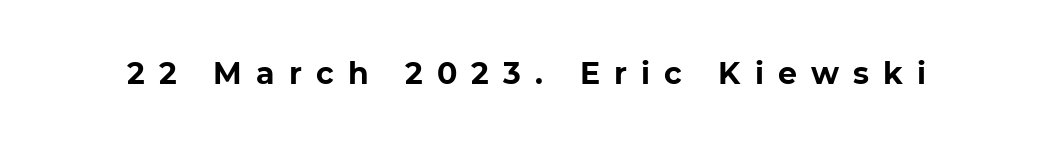
{"serif": "no", "italic": "no", "bold": "yes", "weight": "bold", "width": "normal", "stroke_contrast": "low", "x_height": "medium", "monospaced": "no", "underline": "no", "letter_spacing": "wide", "letter_spacing_em": 0.47, "glyph_px": 30}
